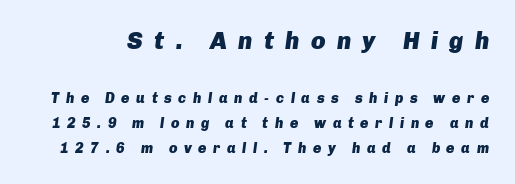
These words are printed bold, with thick strokes throughout. It's the slanting kind of type. The letters are spread apart with noticeably loose tracking. The space directly below the letters is spotless. The block sitting higher on the canvas is the one with enlarged characters.
